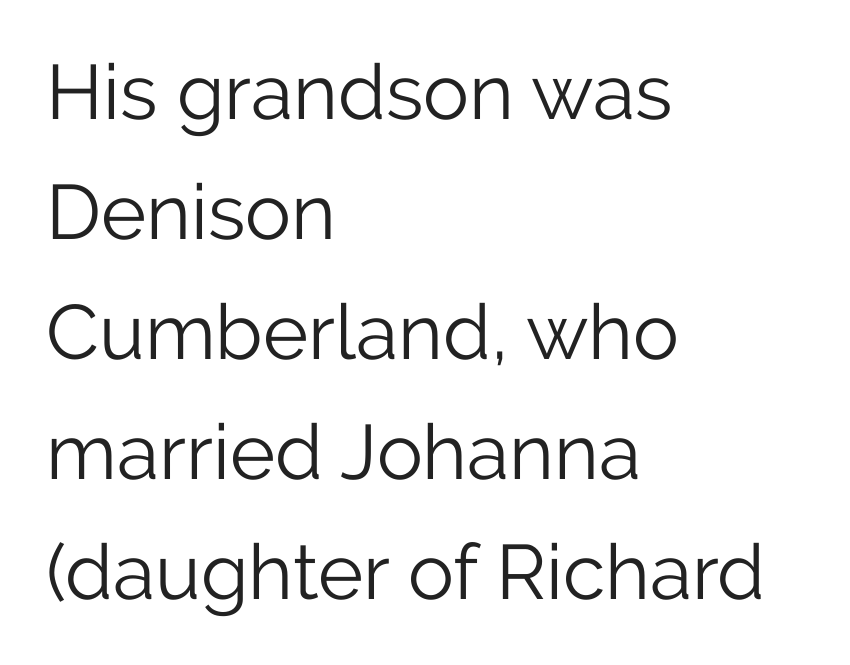
The image shows 77 px light sans-serif type, upright; set left-aligned, normal line spacing (1.56x), normal letter spacing, not underlined; low stroke contrast and a medium x-height.
